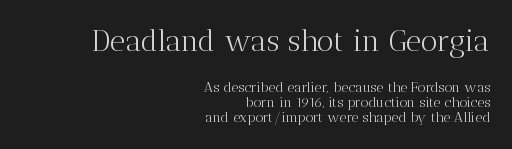
{"serif": "yes", "italic": "no", "bold": "no", "weight": "light", "width": "normal", "stroke_contrast": "medium", "x_height": "medium", "monospaced": "no", "underline": "no", "align": "right", "line_spacing": "tight", "line_spacing_ratio": 1.07, "letter_spacing": "normal", "letter_spacing_em": 0.0, "larger_block": "first", "size_ratio": 2.14, "glyph_px": 30}
